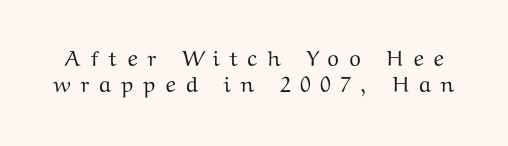
The image shows 22 px text type, upright; set line spacing 1.2x, unusually wide letter spacing (+0.41 em), not underlined.
